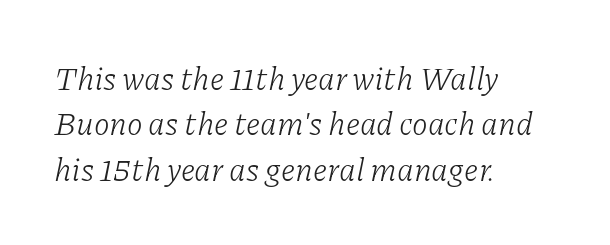
{"serif": "yes", "italic": "yes", "lean": "right", "slant_degrees": 11, "bold": "no", "weight": "light", "width": "normal", "stroke_contrast": "low", "x_height": "medium", "monospaced": "no", "underline": "no", "align": "left", "line_spacing": "normal", "line_spacing_ratio": 1.42, "letter_spacing": "normal", "letter_spacing_em": 0.0, "glyph_px": 32}
